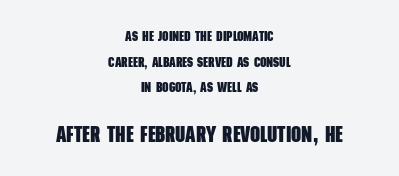
Q: Is the text bold? A: Yes.
Q: Is the text underlined? A: No.
Q: How is the paragraph aligned? A: Centered.
Q: Is the spacing between letters normal or unusually wide? A: Normal.
Q: Which block of text is set in a larger size, the first (top) or the second (bottom)? A: The second (bottom) one.
